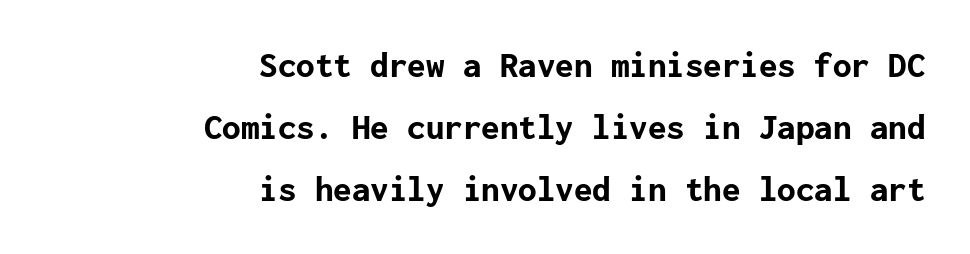
{"serif": "no", "italic": "no", "bold": "yes", "weight": "bold", "width": "normal", "stroke_contrast": "low", "x_height": "medium", "underline": "no", "align": "right", "line_spacing": "normal", "line_spacing_ratio": 1.67, "letter_spacing": "normal", "letter_spacing_em": 0.0, "glyph_px": 37}
